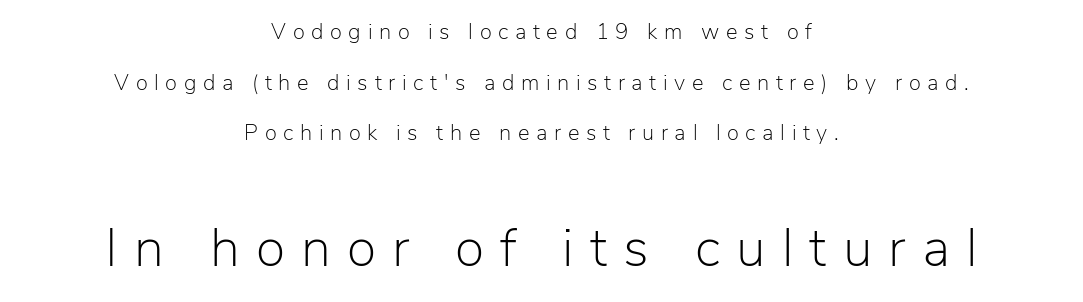
The rendering enlarges the type as you move from the upper chunk to the lower. Is the stroke heavy? The answer is a plain regular-or-lighter. The rendering uses a large line-height, opening up the rows. The passage shown is typeset with a sans-serif family.
